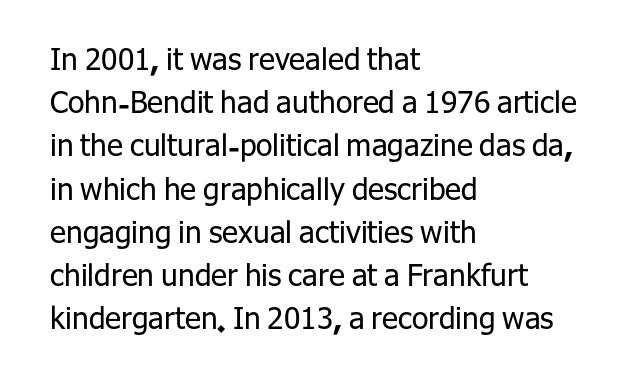
Q: Is the text bold? A: No.
Q: Is the text italic (slanted)? A: No, it is upright.
Q: Is the typeface a serif or a sans-serif typeface? A: Sans-serif.
Q: Is the text underlined? A: No.
Q: How is the paragraph aligned? A: Left-aligned.
Q: Is the spacing between letters normal or unusually wide? A: Normal.
Q: Is the spacing between lines tight, normal or loose? A: Normal.
Q: Width (condensed, normal, or wide)? A: Normal.
Q: Stroke contrast? A: Low.
Q: x-height? A: Medium.
Q: Monospaced? A: No.
